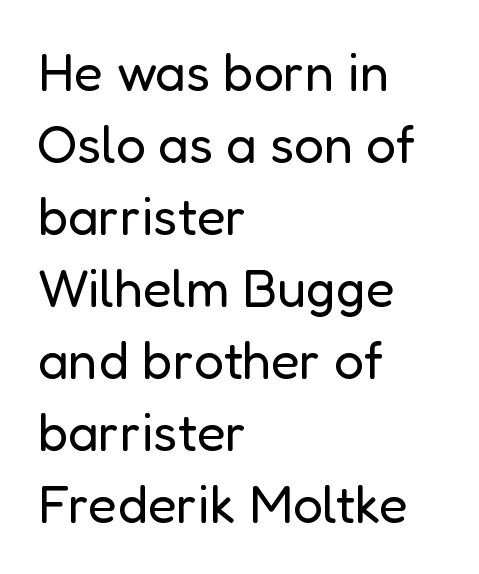
Q: Is the text bold? A: No.
Q: Is the text italic (slanted)? A: No, it is upright.
Q: Is the typeface a serif or a sans-serif typeface? A: Sans-serif.
Q: Is the text underlined? A: No.
Q: How is the paragraph aligned? A: Left-aligned.
Q: Is the spacing between letters normal or unusually wide? A: Normal.
Q: Is the spacing between lines tight, normal or loose? A: Normal.
Q: Width (condensed, normal, or wide)? A: Normal.
Q: Stroke contrast? A: Low.
Q: x-height? A: Medium.
Q: Monospaced? A: No.
